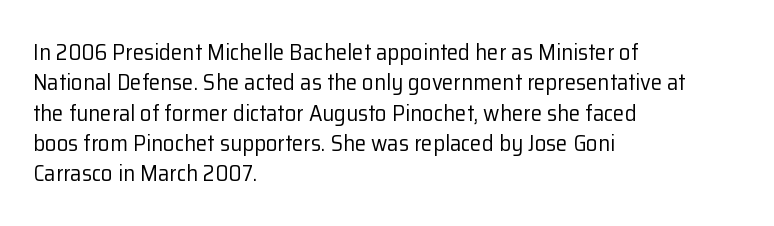
The image shows 23 px text type, upright; set left-aligned, normal line spacing (1.32x), normal letter spacing, not underlined.
